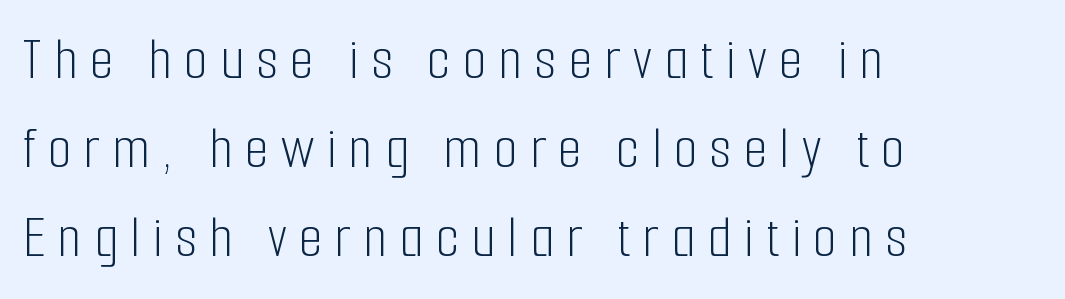
The image shows 61 px light, condensed sans-serif type, upright; set left-aligned, normal line spacing (1.46x), unusually wide letter spacing (+0.2 em), not underlined; low stroke contrast and a medium x-height.
